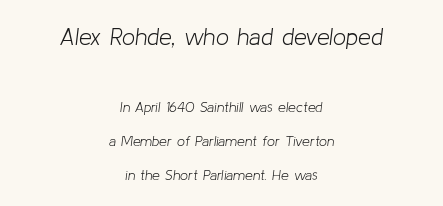
Q: Is the text bold? A: No.
Q: Is the text italic (slanted)? A: Yes, it leans right by about 8 degrees.
Q: Is the text underlined? A: No.
Q: How is the paragraph aligned? A: Centered.
Q: Is the spacing between letters normal or unusually wide? A: Normal.
Q: Is the spacing between lines tight, normal or loose? A: Loose.
Q: Which block of text is set in a larger size, the first (top) or the second (bottom)? A: The first (top) one.
